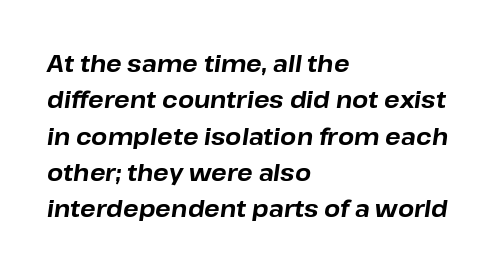
{"italic": "yes", "lean": "right", "slant_degrees": 8, "bold": "yes", "underline": "no", "align": "left", "line_spacing": "normal", "line_spacing_ratio": 1.58, "letter_spacing": "normal", "letter_spacing_em": 0.0, "glyph_px": 23}
